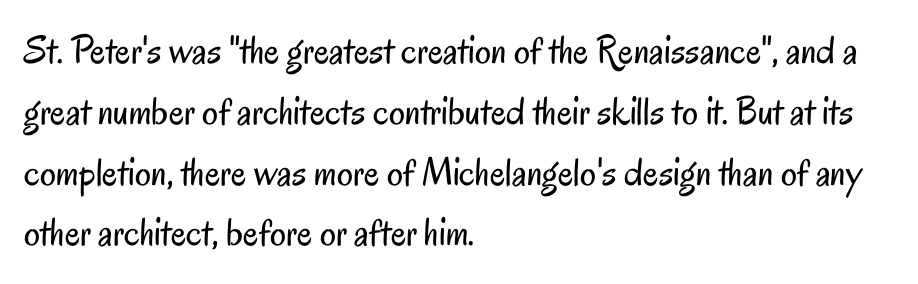
The image shows 40 px regular-weight, condensed sans-serif type, upright; set left-aligned, normal line spacing (1.52x), normal letter spacing, not underlined; low stroke contrast and a small x-height.
